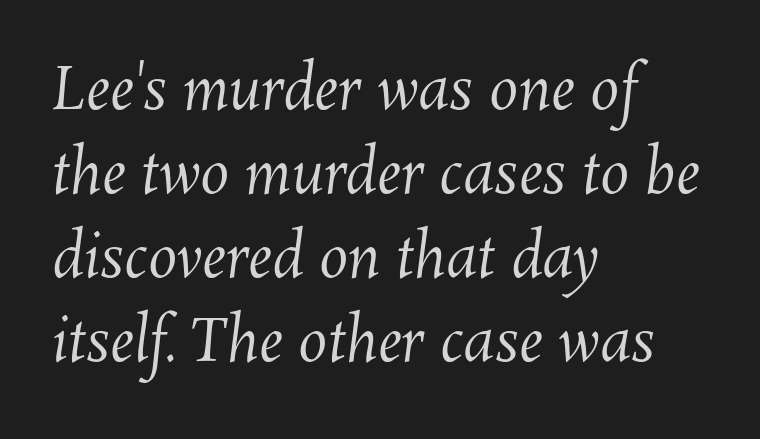
{"bold": "no", "weight": "regular", "width": "normal", "stroke_contrast": "medium", "x_height": "medium", "monospaced": "no", "underline": "no", "align": "left", "line_spacing": "normal", "line_spacing_ratio": 1.45, "letter_spacing": "normal", "letter_spacing_em": 0.0, "glyph_px": 58}
